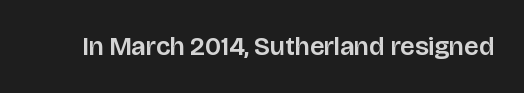
Q: Is the text italic (slanted)? A: No, it is upright.
Q: Is the text underlined? A: No.
Q: Is the spacing between letters normal or unusually wide? A: Normal.
